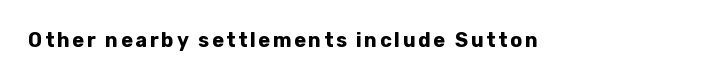
Q: Is the text bold? A: Yes.
Q: Is the text italic (slanted)? A: No, it is upright.
Q: Is the text underlined? A: No.
